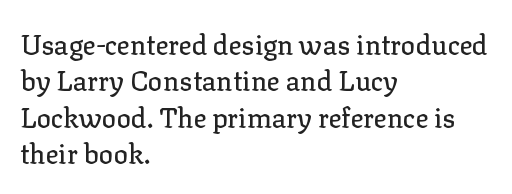
{"italic": "no", "underline": "no", "align": "left", "line_spacing": "normal", "line_spacing_ratio": 1.35, "letter_spacing": "normal", "letter_spacing_em": 0.0, "glyph_px": 27}
